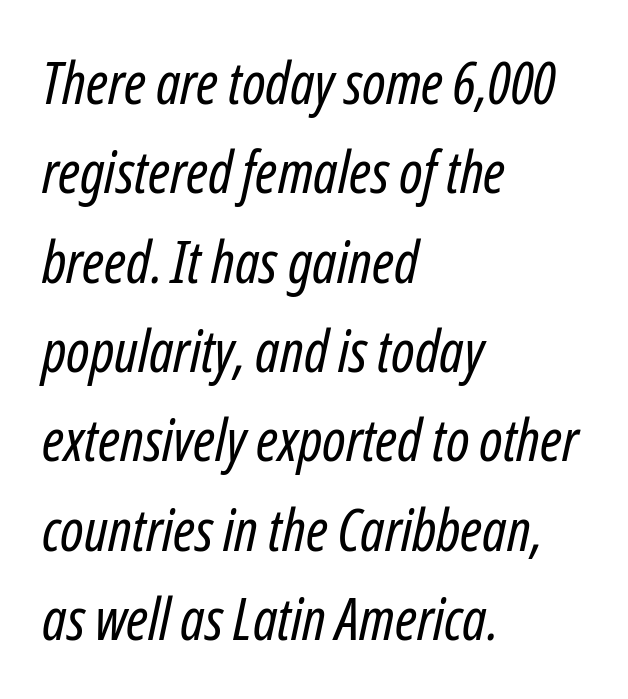
The image shows 58 px regular-weight, condensed type, italic (leaning right); set left-aligned, normal line spacing (1.54x), normal letter spacing, not underlined; low stroke contrast and a medium x-height.
